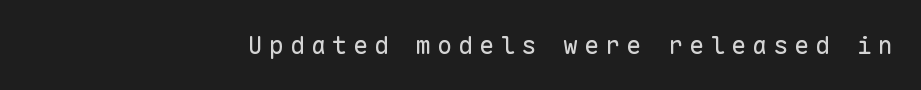
Q: Is the text bold? A: No.
Q: Is the text italic (slanted)? A: No, it is upright.
Q: Is the text underlined? A: No.
Q: How is the paragraph aligned? A: Right-aligned.
Q: Is the spacing between letters normal or unusually wide? A: Unusually wide.
